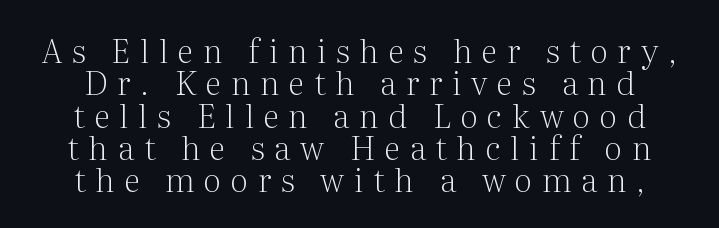
The image shows 33 px light serif type, upright; set tight line spacing (0.98x), unusually wide letter spacing (+0.29 em), not underlined; medium stroke contrast and a medium x-height.
